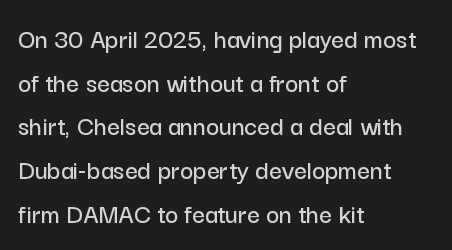
Unmarked baselines from the first word to the last. Honestly, the row spacing looks completely unremarkable. Notice how the passage keeps a crisp vertical edge on the left only. The horizontal fit of the characters is conventional and even. No italicization has been applied; the sample stays upright.
